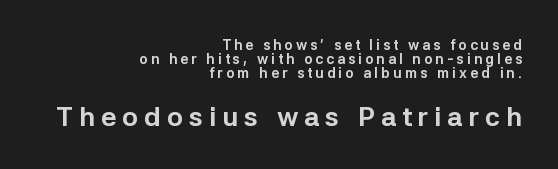
Q: Is the text bold? A: Yes.
Q: Is the text italic (slanted)? A: No, it is upright.
Q: Is the text underlined? A: No.
Q: How is the paragraph aligned? A: Right-aligned.
Q: Is the spacing between letters normal or unusually wide? A: Unusually wide.
Q: Is the spacing between lines tight, normal or loose? A: Tight.
Q: Which block of text is set in a larger size, the first (top) or the second (bottom)? A: The second (bottom) one.
